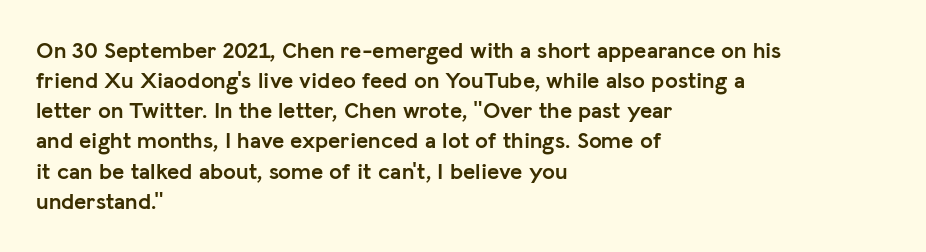
The image shows 23 px bold type, upright; set left-aligned, normal line spacing (1.31x), normal letter spacing, not underlined.
